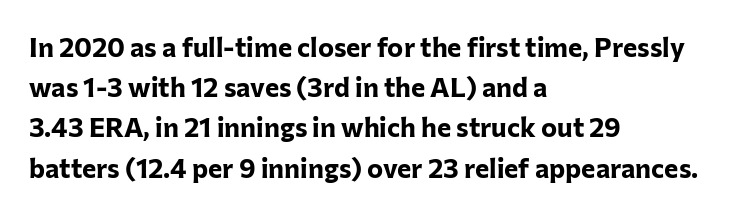
Q: Is the text bold? A: Yes.
Q: Is the text italic (slanted)? A: No, it is upright.
Q: Is the text underlined? A: No.
Q: How is the paragraph aligned? A: Left-aligned.
Q: Is the spacing between letters normal or unusually wide? A: Normal.
Q: Is the spacing between lines tight, normal or loose? A: Normal.
